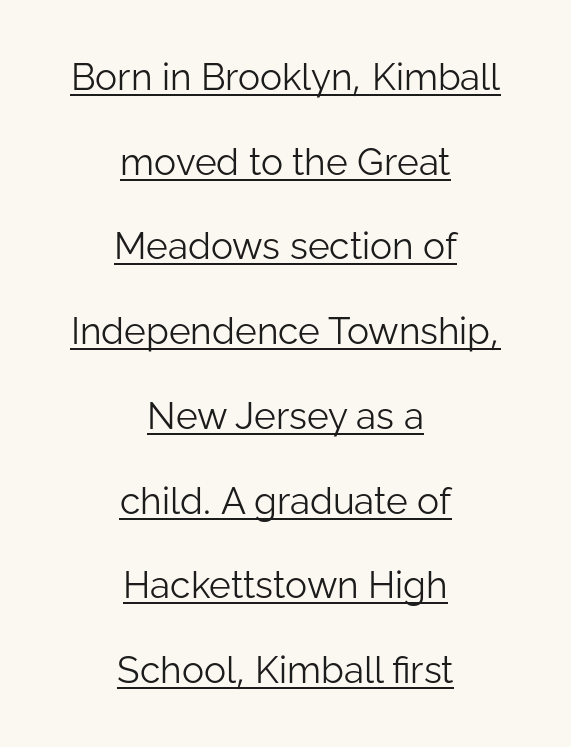
The image shows 37 px light sans-serif type, upright; set centered, loose line spacing (2.29x), normal letter spacing, underlined; low stroke contrast and a medium x-height.
